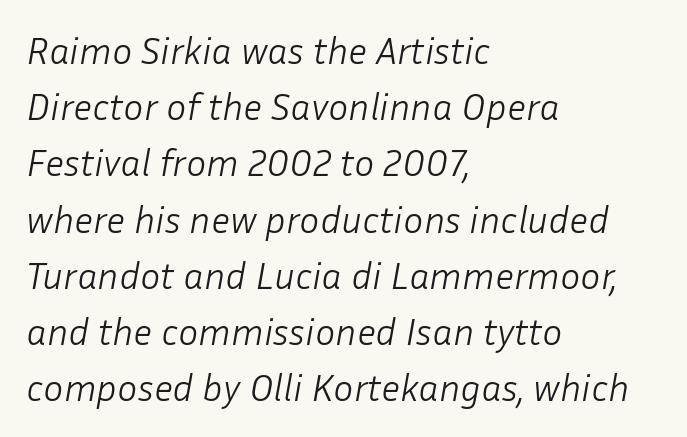
Q: Is the text bold? A: No.
Q: Is the text italic (slanted)? A: Yes, it leans right by about 10 degrees.
Q: Is the text underlined? A: No.
Q: How is the paragraph aligned? A: Left-aligned.
Q: Is the spacing between letters normal or unusually wide? A: Normal.
Q: Is the spacing between lines tight, normal or loose? A: Normal.
Q: Width (condensed, normal, or wide)? A: Normal.
Q: Stroke contrast? A: Low.
Q: x-height? A: Medium.
Q: Monospaced? A: No.
